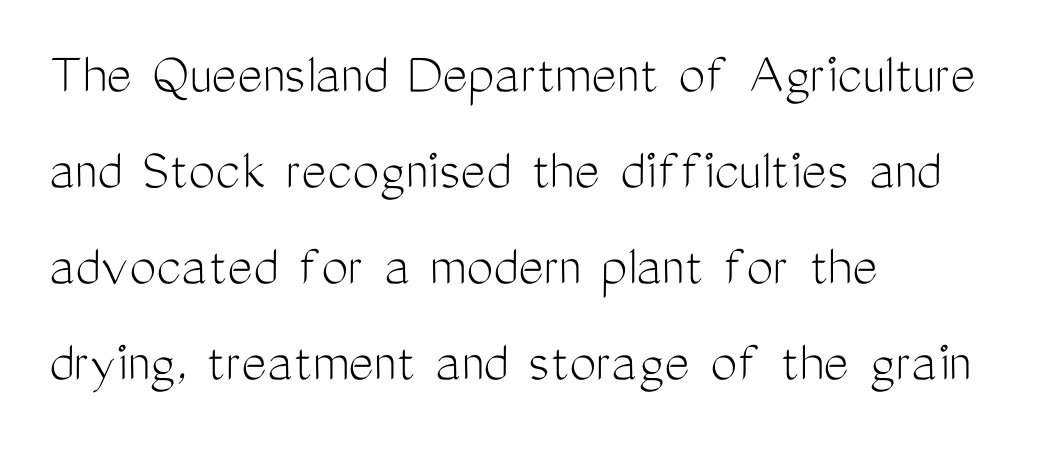
Q: Is the text bold? A: No.
Q: Is the text italic (slanted)? A: No, it is upright.
Q: Is the typeface a serif or a sans-serif typeface? A: Sans-serif.
Q: Is the text underlined? A: No.
Q: How is the paragraph aligned? A: Left-aligned.
Q: Is the spacing between letters normal or unusually wide? A: Normal.
Q: Is the spacing between lines tight, normal or loose? A: Normal.
Q: Width (condensed, normal, or wide)? A: Condensed.
Q: Stroke contrast? A: Medium.
Q: x-height? A: Medium.
Q: Monospaced? A: No.
